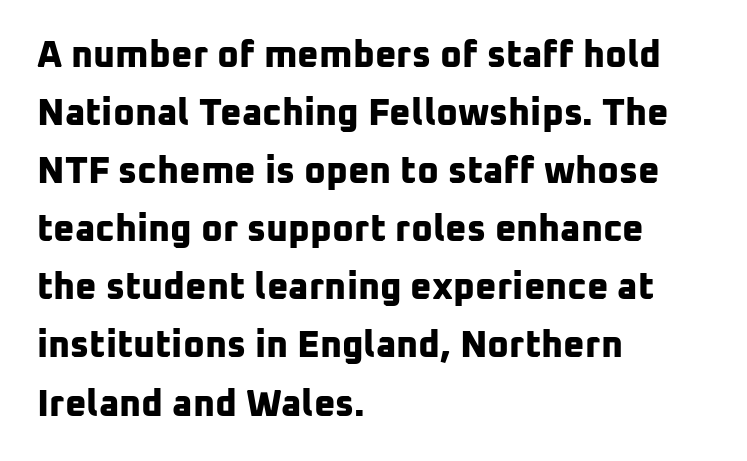
Character widths vary here, with narrow letters taking less room than wide ones. The text block is weighted toward the left margin, trailing off unevenly rightward. These lines sit exactly where default settings would place them. A typesetter would label this face a sans. Glyph-to-glyph distance matches everyday printed text. Glance below the letters and you will spot only blank space.
